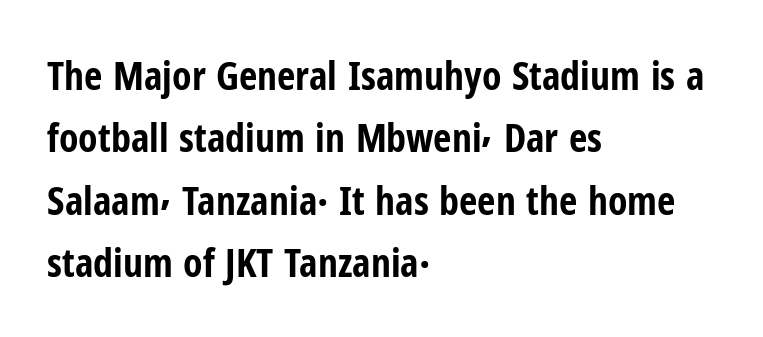
Designer's note — italics off, roman on. Heavy-handed strokes throughout: this text is bold. The glyphs in this specimen are sans serif. Short note: letters normally spaced. Baseline-to-baseline distance is the conventional proportion of letter height.
